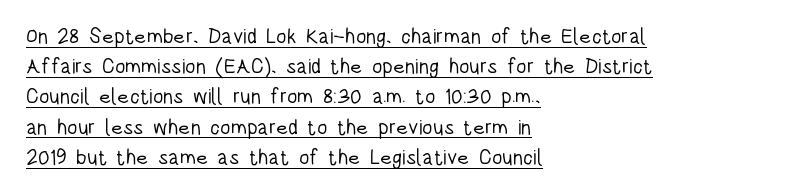
In CSS terms this would be text-align: left. Successive baselines arrive at the customary interval. Tracking value appears to be zero — textbook default spacing. The rendered words wear a rule along their underside. A typesetter would mark this as roman, not italic.
